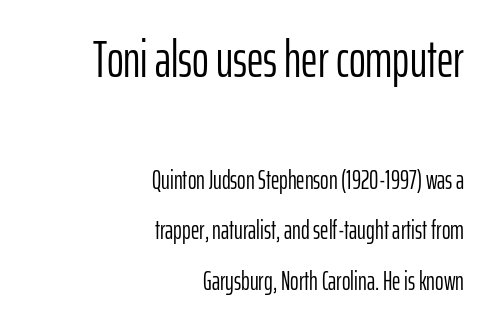
The image shows 51 px light, condensed sans-serif type, upright; set right-aligned, loose line spacing (1.94x), normal letter spacing, not underlined; the first (top) block is 1.96x larger; low stroke contrast and a medium x-height.
